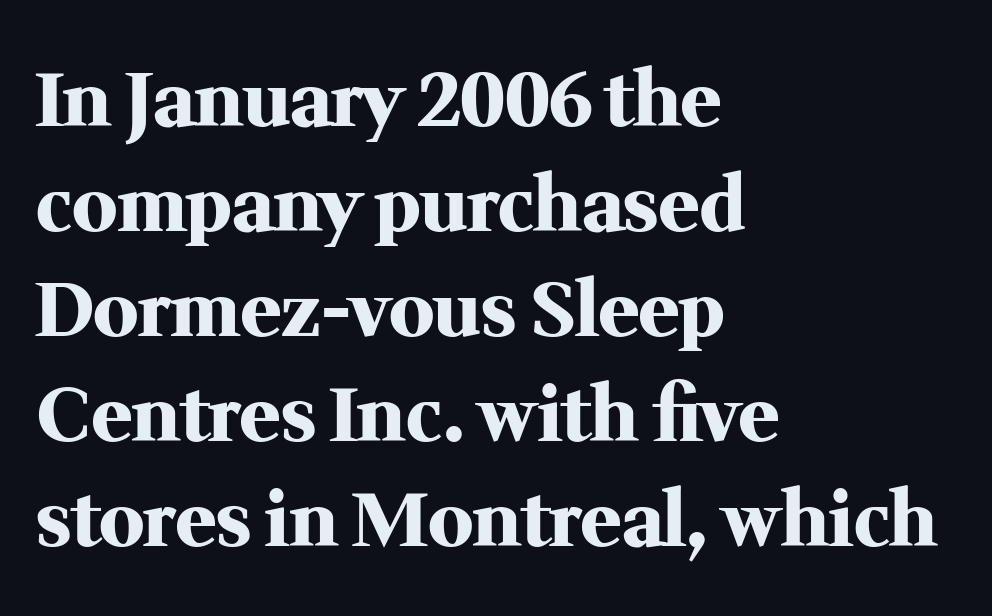
Q: Is the text bold? A: Yes.
Q: Is the text italic (slanted)? A: No, it is upright.
Q: Is the typeface a serif or a sans-serif typeface? A: Serif.
Q: Is the text underlined? A: No.
Q: How is the paragraph aligned? A: Left-aligned.
Q: Is the spacing between letters normal or unusually wide? A: Normal.
Q: Is the spacing between lines tight, normal or loose? A: Normal.
Q: Width (condensed, normal, or wide)? A: Normal.
Q: Stroke contrast? A: Medium.
Q: x-height? A: Medium.
Q: Monospaced? A: No.
